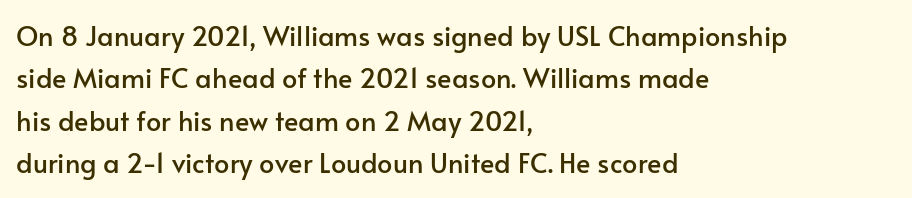
The image shows 27 px text type, upright; set left-aligned, normal line spacing (1.57x), normal letter spacing, not underlined.
